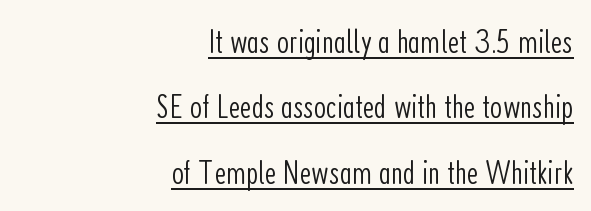
{"serif": "no", "italic": "no", "bold": "no", "weight": "light", "width": "condensed", "stroke_contrast": "low", "x_height": "medium", "monospaced": "no", "underline": "yes", "align": "right", "line_spacing_ratio": 1.87, "letter_spacing": "normal", "letter_spacing_em": 0.0, "glyph_px": 35}
